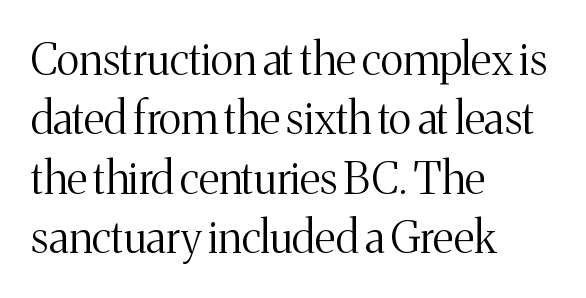
{"serif": "yes", "italic": "no", "bold": "no", "weight": "light", "width": "normal", "stroke_contrast": "medium", "x_height": "medium", "monospaced": "no", "underline": "no", "align": "left", "line_spacing": "normal", "line_spacing_ratio": 1.35, "letter_spacing": "normal", "letter_spacing_em": 0.0, "glyph_px": 44}
